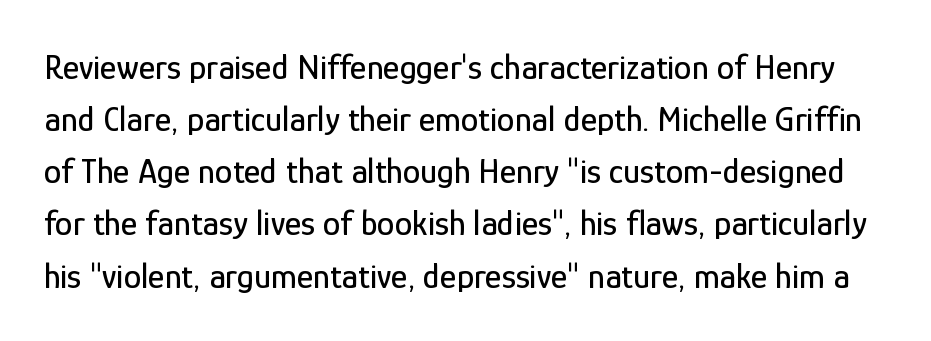
The image shows 35 px condensed sans-serif type, upright; set normal line spacing (1.49x), normal letter spacing, not underlined; low stroke contrast and a medium x-height.
